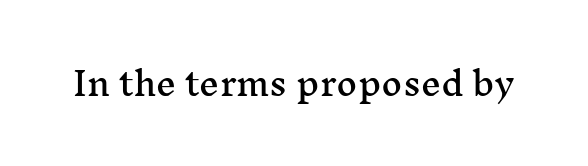
{"serif": "yes", "italic": "no", "width": "wide", "stroke_contrast": "medium", "x_height": "medium", "monospaced": "no", "underline": "no", "letter_spacing": "normal", "letter_spacing_em": 0.0, "glyph_px": 32}
